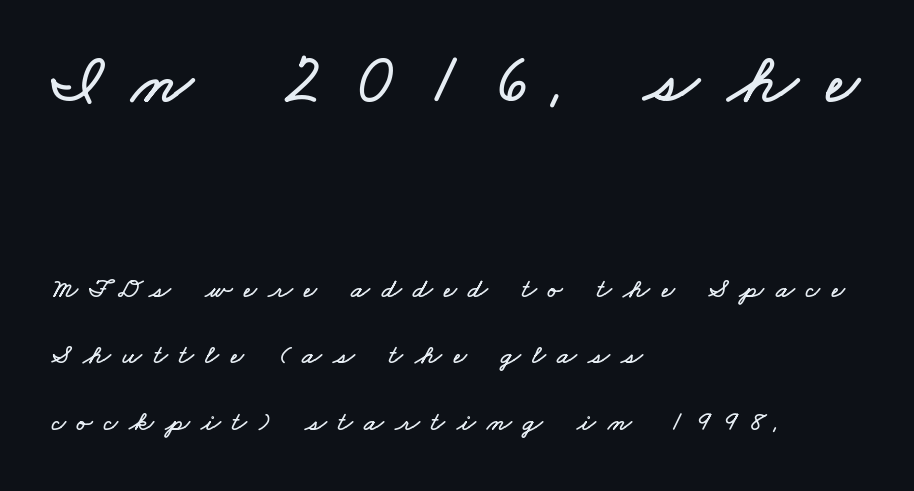
The image shows 71 px wide type; set left-aligned, loose line spacing (2.37x), unusually wide letter spacing (+0.41 em), not underlined; the first (top) block is 2.54x larger; low stroke contrast and a small x-height.
